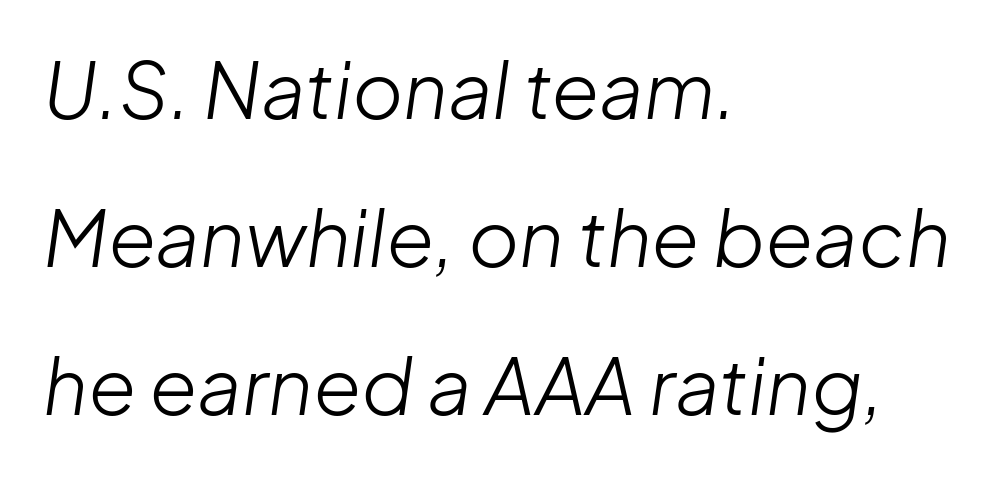
The image shows 78 px light type, italic (leaning right); set left-aligned, loose line spacing (1.9x), normal letter spacing, not underlined; low stroke contrast and a medium x-height.
